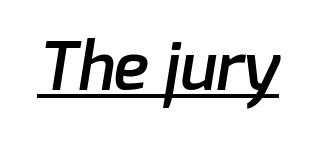
Note: no serifs on the glyphs. These words are printed semibold, heavier than regular yet not bold. What stands out about the letter spacing? Nothing — it is the standard amount. Looks like someone drew a line under every word here. Looks like regular typesetting: each glyph gets only the width it needs.
